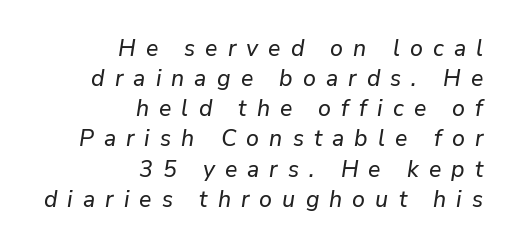
Summary of vertical rhythm: regular, with standard interline spacing. The axis of the letterforms is tilted away from vertical. Caption: expanded tracking, letters set apart. If you drew a ruler down the right edge, every line would touch it. No word sits above an underline.
